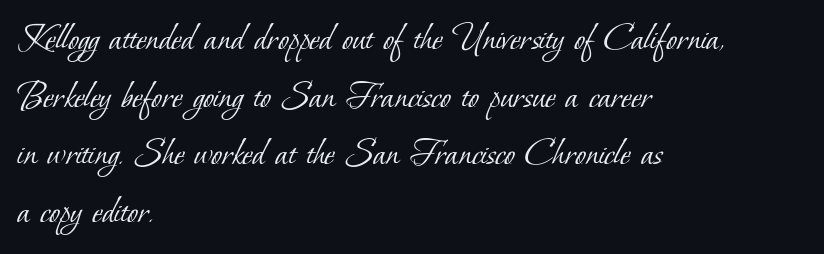
Q: Is the text bold? A: No.
Q: Is the typeface a serif or a sans-serif typeface? A: Serif.
Q: Is the text underlined? A: No.
Q: How is the paragraph aligned? A: Left-aligned.
Q: Is the spacing between letters normal or unusually wide? A: Normal.
Q: Is the spacing between lines tight, normal or loose? A: Normal.
Q: Width (condensed, normal, or wide)? A: Normal.
Q: Stroke contrast? A: Low.
Q: x-height? A: Small.
Q: Monospaced? A: No.
